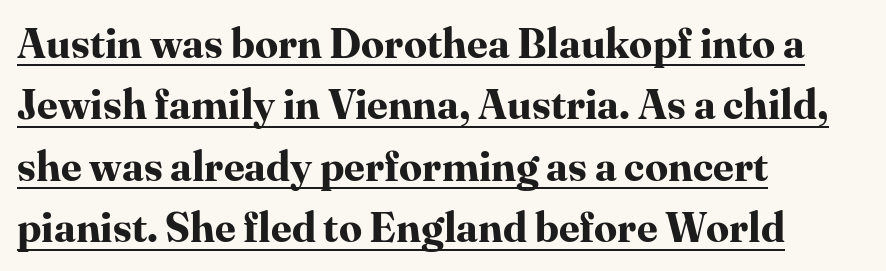
The image shows 41 px bold serif type, upright; set left-aligned, normal line spacing (1.5x), normal letter spacing, underlined; high stroke contrast and a medium x-height.
